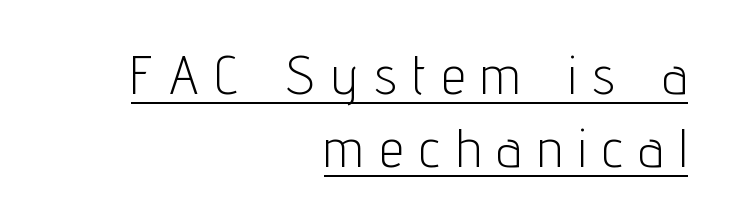
The image shows 54 px light, condensed sans-serif type, upright; set right-aligned, normal line spacing (1.36x), unusually wide letter spacing (+0.31 em), underlined; low stroke contrast and a medium x-height.
